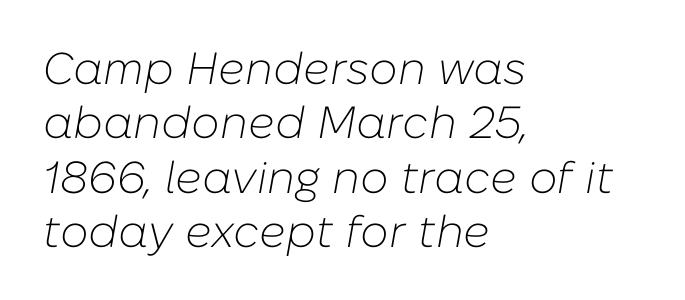
{"italic": "yes", "lean": "right", "slant_degrees": 10, "bold": "no", "weight": "light", "width": "normal", "stroke_contrast": "low", "x_height": "medium", "monospaced": "no", "underline": "no", "align": "left", "line_spacing_ratio": 1.21, "letter_spacing": "normal", "letter_spacing_em": 0.0, "glyph_px": 45}
